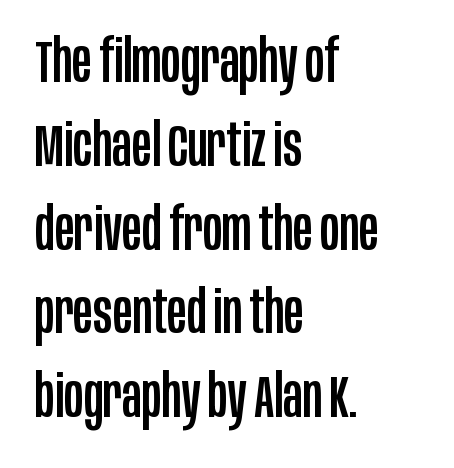
Q: Is the text italic (slanted)? A: No, it is upright.
Q: Is the typeface a serif or a sans-serif typeface? A: Sans-serif.
Q: Is the text underlined? A: No.
Q: How is the paragraph aligned? A: Left-aligned.
Q: Is the spacing between letters normal or unusually wide? A: Normal.
Q: Is the spacing between lines tight, normal or loose? A: Normal.
Q: Width (condensed, normal, or wide)? A: Condensed.
Q: Stroke contrast? A: Low.
Q: x-height? A: Large.
Q: Monospaced? A: No.
